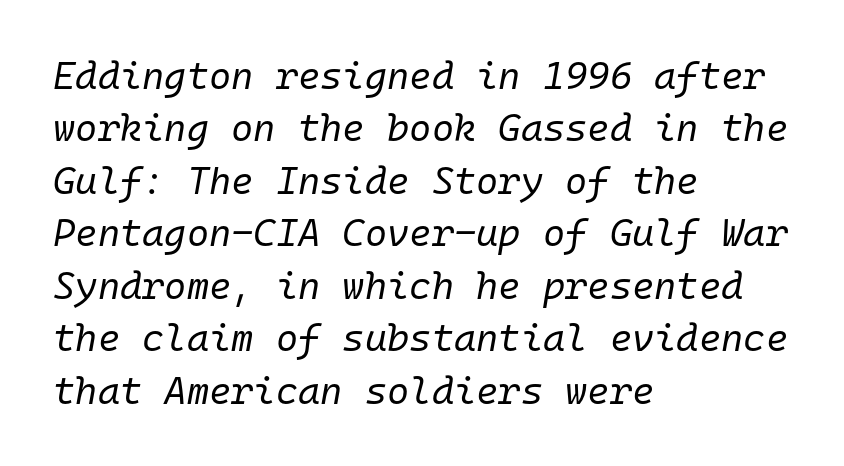
Q: Is the text bold? A: No.
Q: Is the text italic (slanted)? A: Yes, it leans right by about 10 degrees.
Q: Is the text underlined? A: No.
Q: How is the paragraph aligned? A: Left-aligned.
Q: Is the spacing between letters normal or unusually wide? A: Normal.
Q: Is the spacing between lines tight, normal or loose? A: Normal.
Q: Width (condensed, normal, or wide)? A: Normal.
Q: Stroke contrast? A: Low.
Q: x-height? A: Medium.
Q: Monospaced? A: Yes.
